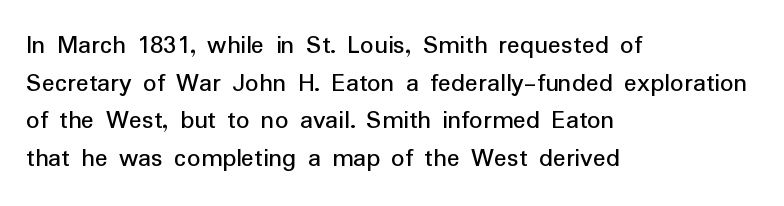
The image shows 27 px text type, upright; set left-aligned, normal line spacing (1.39x), normal letter spacing, not underlined.
